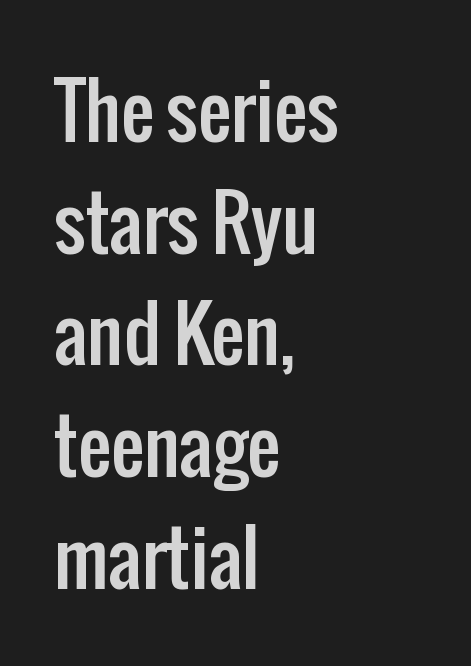
{"serif": "no", "italic": "no", "width": "condensed", "stroke_contrast": "low", "x_height": "medium", "monospaced": "no", "underline": "no", "align": "left", "line_spacing": "normal", "line_spacing_ratio": 1.51, "letter_spacing": "normal", "letter_spacing_em": 0.0, "glyph_px": 74}
